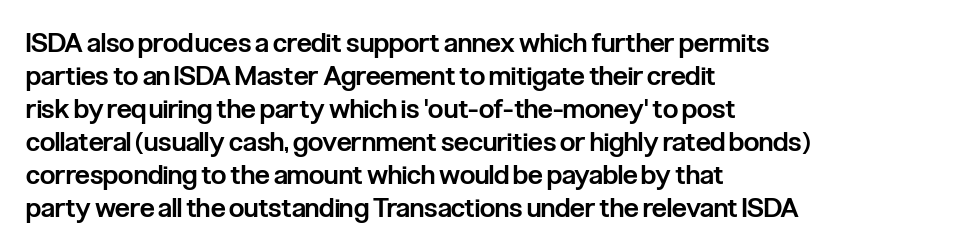
{"italic": "no", "bold": "semi", "underline": "no", "align": "left", "line_spacing_ratio": 1.22, "letter_spacing": "normal", "letter_spacing_em": 0.0, "glyph_px": 27}
